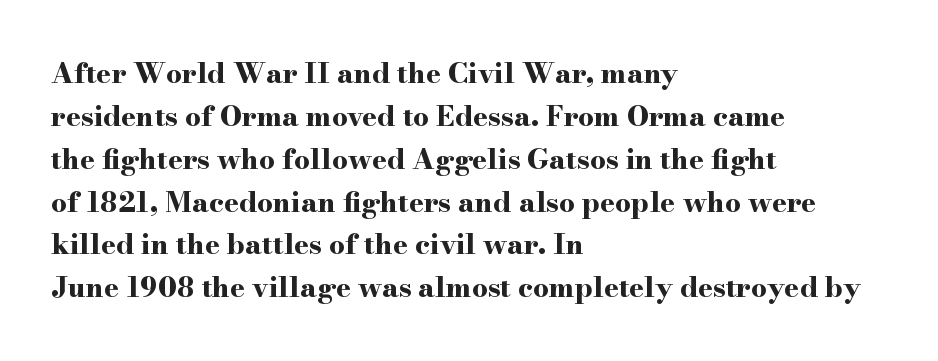
As a designer I'd log this as weight 700, bold. This is serif lettering, the kind often seen in printed books. Inter-character spacing is left at the font's built-in metrics. Character widths vary here, with narrow letters taking less room than wide ones. These lines were composed using upright roman letters.
